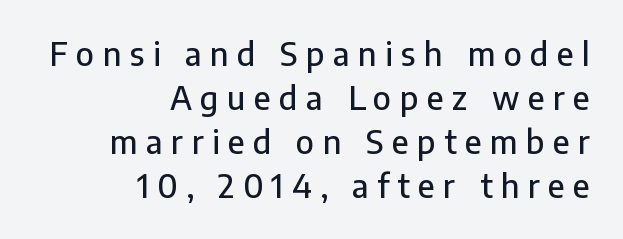
{"serif": "no", "italic": "no", "width": "normal", "stroke_contrast": "low", "x_height": "medium", "monospaced": "no", "underline": "no", "align": "right", "line_spacing": "normal", "line_spacing_ratio": 1.37, "letter_spacing": "wide", "letter_spacing_em": 0.26, "glyph_px": 32}
